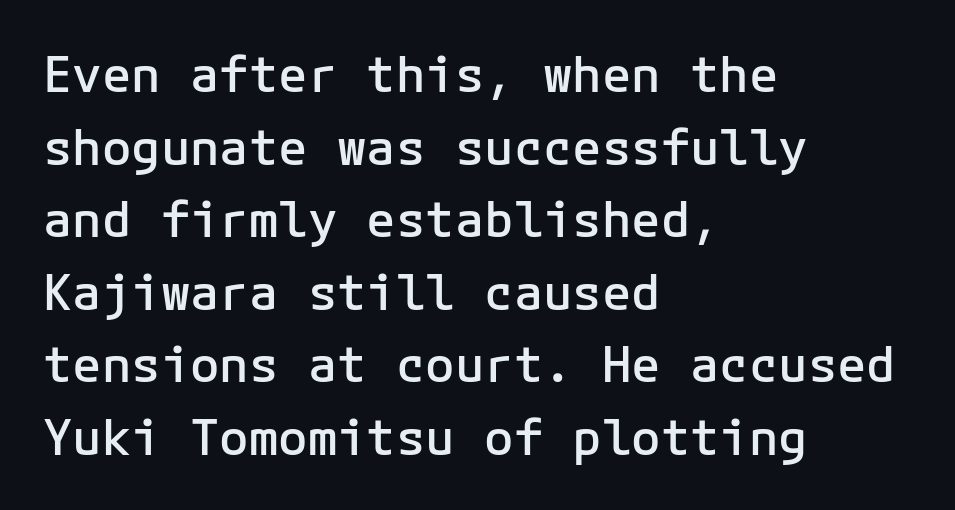
The image shows 49 px semibold sans-serif type, upright; set left-aligned, normal line spacing (1.48x), normal letter spacing, not underlined; low stroke contrast and a medium x-height.
